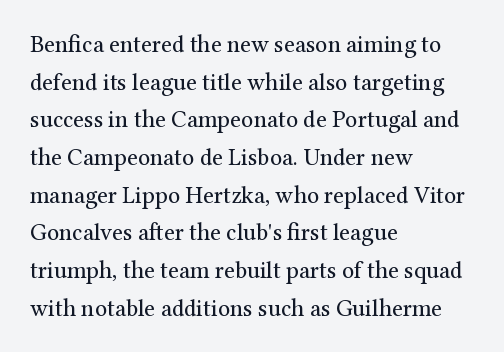
{"italic": "no", "bold": "no", "underline": "no", "align": "left", "line_spacing": "normal", "line_spacing_ratio": 1.57, "letter_spacing": "normal", "letter_spacing_em": 0.0, "glyph_px": 24}
